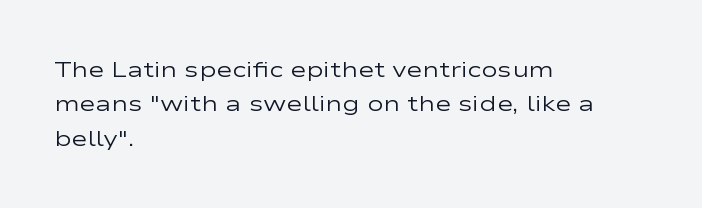
The image shows 22 px text type, upright; set left-aligned, normal line spacing (1.56x), normal letter spacing, not underlined.
